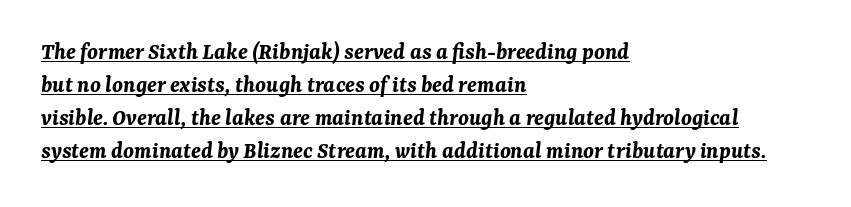
The image shows 24 px bold type, italic (leaning right); set left-aligned, normal line spacing (1.38x), normal letter spacing, underlined.
